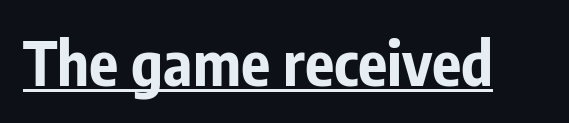
In terms of letterspacing, this is plain default setting. Nothing sits at the stroke ends, so this counts as sans-serif. The face used here appears with an underline applied. A typesetter would mark this as roman, not italic.
